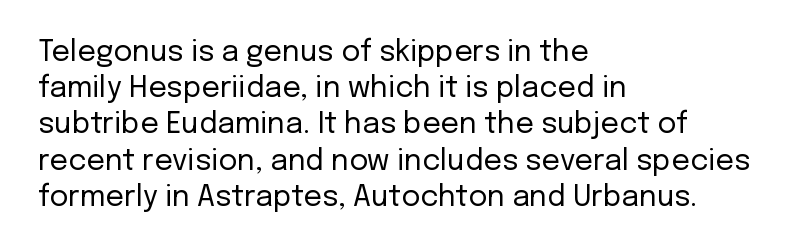
The image shows 29 px regular-weight sans-serif type, upright; set left-aligned, normal line spacing (1.25x), normal letter spacing, not underlined; low stroke contrast and a medium x-height.
